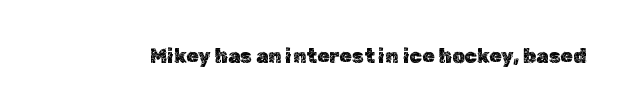
{"italic": "no", "underline": "no", "letter_spacing": "normal", "letter_spacing_em": 0.0, "glyph_px": 20}
